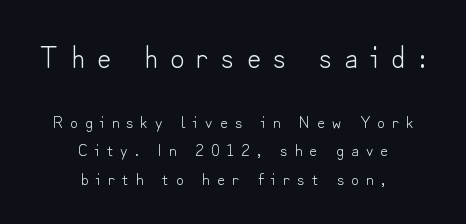
Between one letter and the next there's a generous, obvious gap. Block one is the big one; block two sits smaller underneath. The letters stand upright; this is a roman face. The passage shown is not underscored anywhere. A centered setting, common on invitations and titles, is used for this passage.
